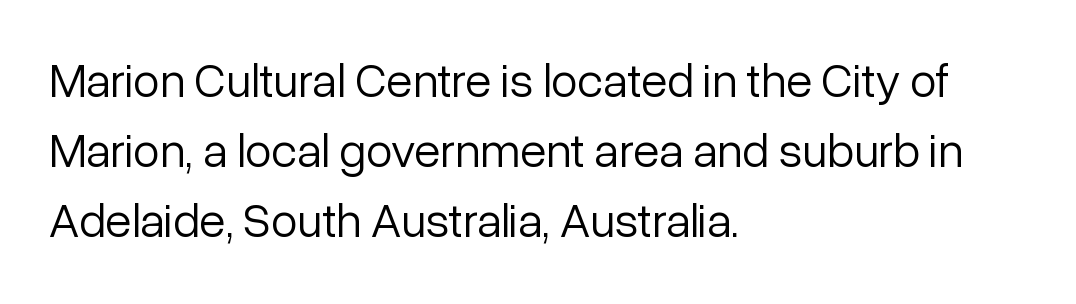
Q: Is the text bold? A: No.
Q: Is the text italic (slanted)? A: No, it is upright.
Q: Is the typeface a serif or a sans-serif typeface? A: Sans-serif.
Q: Is the text underlined? A: No.
Q: How is the paragraph aligned? A: Left-aligned.
Q: Is the spacing between letters normal or unusually wide? A: Normal.
Q: Is the spacing between lines tight, normal or loose? A: Normal.
Q: Width (condensed, normal, or wide)? A: Normal.
Q: Stroke contrast? A: Low.
Q: x-height? A: Medium.
Q: Monospaced? A: No.
